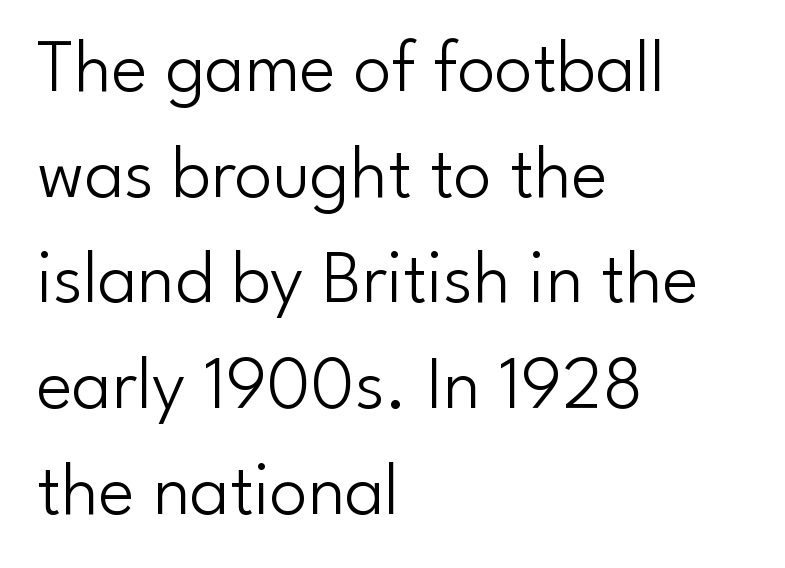
Q: Is the text bold? A: No.
Q: Is the text italic (slanted)? A: No, it is upright.
Q: Is the typeface a serif or a sans-serif typeface? A: Sans-serif.
Q: Is the text underlined? A: No.
Q: How is the paragraph aligned? A: Left-aligned.
Q: Is the spacing between letters normal or unusually wide? A: Normal.
Q: Is the spacing between lines tight, normal or loose? A: Normal.
Q: Width (condensed, normal, or wide)? A: Normal.
Q: Stroke contrast? A: Low.
Q: x-height? A: Small.
Q: Monospaced? A: No.
